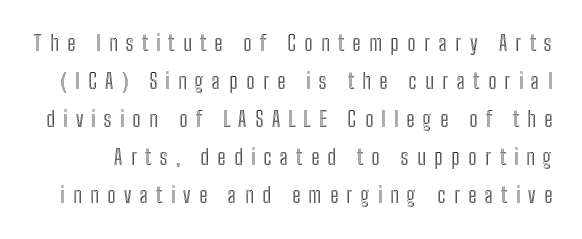
Q: Is the text italic (slanted)? A: No, it is upright.
Q: Is the text underlined? A: No.
Q: Is the spacing between letters normal or unusually wide? A: Unusually wide.
